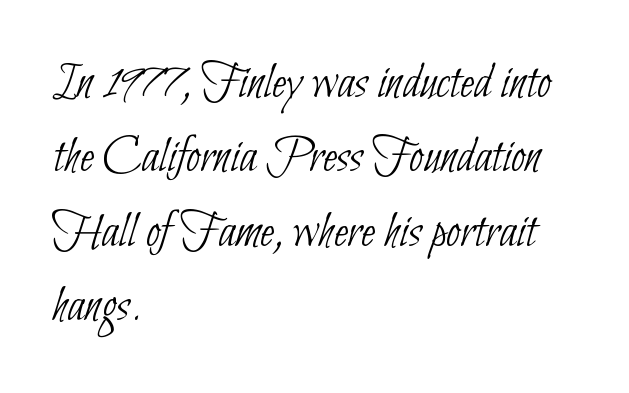
{"serif": "no", "bold": "no", "weight": "thin", "width": "condensed", "stroke_contrast": "low", "x_height": "small", "monospaced": "no", "underline": "no", "align": "left", "line_spacing": "normal", "line_spacing_ratio": 1.46, "letter_spacing": "normal", "letter_spacing_em": 0.0, "glyph_px": 51}
